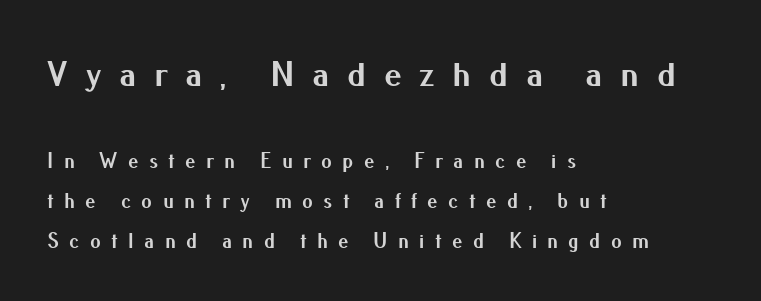
{"serif": "no", "italic": "no", "bold": "yes", "weight": "bold", "width": "normal", "stroke_contrast": "medium", "x_height": "small", "monospaced": "no", "underline": "no", "align": "left", "line_spacing": "loose", "line_spacing_ratio": 1.91, "letter_spacing": "wide", "letter_spacing_em": 0.49, "larger_block": "first", "size_ratio": 1.71, "glyph_px": 36}
